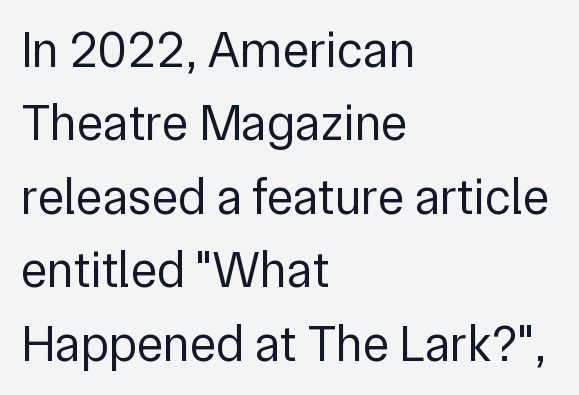
{"serif": "no", "italic": "no", "bold": "no", "weight": "regular", "width": "normal", "stroke_contrast": "low", "x_height": "medium", "monospaced": "no", "underline": "no", "align": "left", "line_spacing": "normal", "line_spacing_ratio": 1.47, "letter_spacing": "normal", "letter_spacing_em": 0.0, "glyph_px": 50}
